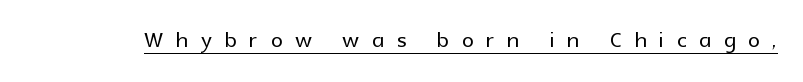
Q: Is the text italic (slanted)? A: No, it is upright.
Q: Is the typeface a serif or a sans-serif typeface? A: Sans-serif.
Q: Is the text underlined? A: Yes.
Q: Is the spacing between letters normal or unusually wide? A: Unusually wide.
Q: Width (condensed, normal, or wide)? A: Normal.
Q: x-height? A: Medium.
Q: Monospaced? A: No.
